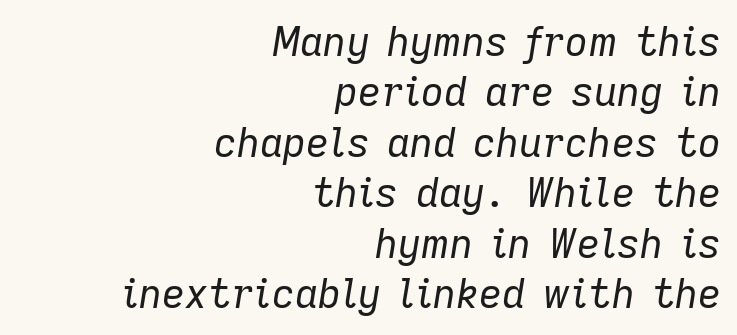
{"italic": "yes", "lean": "right", "slant_degrees": 9, "bold": "no", "weight": "regular", "width": "normal", "stroke_contrast": "low", "x_height": "medium", "monospaced": "no", "underline": "no", "align": "right", "line_spacing": "normal", "line_spacing_ratio": 1.26, "letter_spacing": "normal", "letter_spacing_em": 0.0, "glyph_px": 40}
